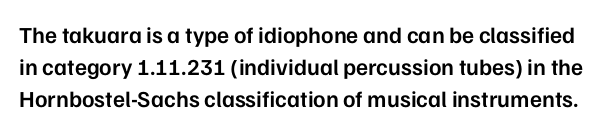
The image shows 23 px text type, upright; set normal line spacing (1.39x), normal letter spacing, not underlined.
